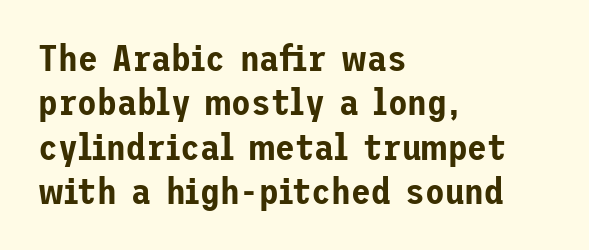
Q: Is the text italic (slanted)? A: No, it is upright.
Q: Is the typeface a serif or a sans-serif typeface? A: Sans-serif.
Q: Is the text underlined? A: No.
Q: How is the paragraph aligned? A: Left-aligned.
Q: Is the spacing between letters normal or unusually wide? A: Normal.
Q: Width (condensed, normal, or wide)? A: Normal.
Q: Stroke contrast? A: Low.
Q: x-height? A: Medium.
